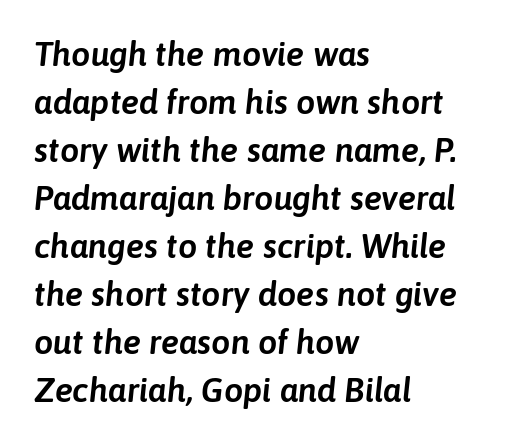
{"italic": "yes", "lean": "right", "slant_degrees": 6, "width": "normal", "stroke_contrast": "low", "x_height": "medium", "monospaced": "no", "underline": "no", "align": "left", "line_spacing": "normal", "line_spacing_ratio": 1.41, "letter_spacing": "normal", "letter_spacing_em": 0.0, "glyph_px": 34}
